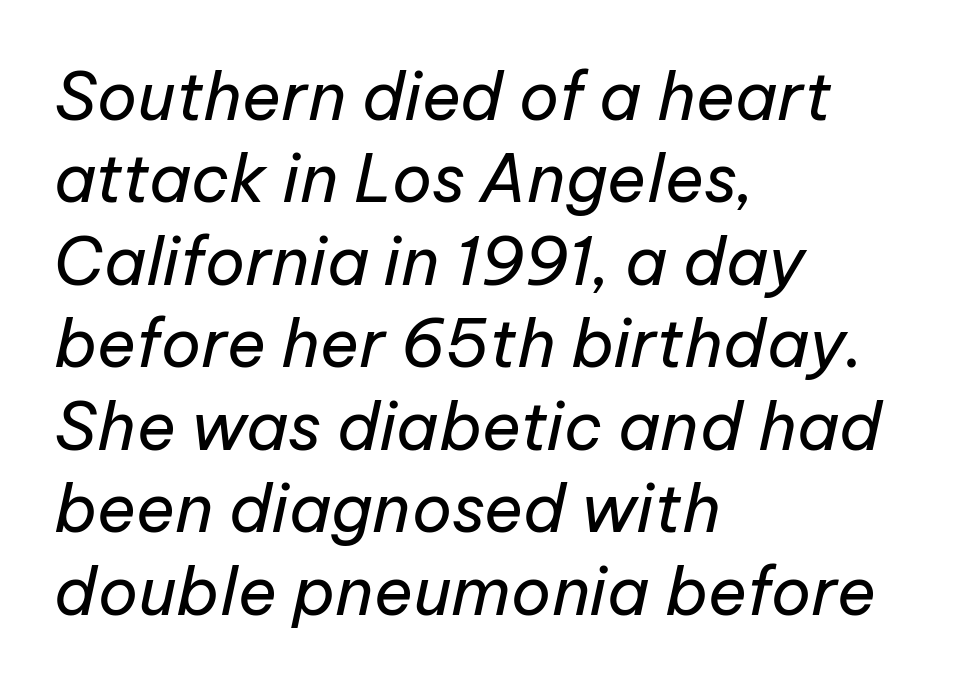
Q: Is the text bold? A: No.
Q: Is the text italic (slanted)? A: Yes, it leans right by about 12 degrees.
Q: Is the text underlined? A: No.
Q: How is the paragraph aligned? A: Left-aligned.
Q: Is the spacing between letters normal or unusually wide? A: Normal.
Q: Is the spacing between lines tight, normal or loose? A: Normal.
Q: Width (condensed, normal, or wide)? A: Normal.
Q: Stroke contrast? A: Low.
Q: x-height? A: Medium.
Q: Monospaced? A: No.
